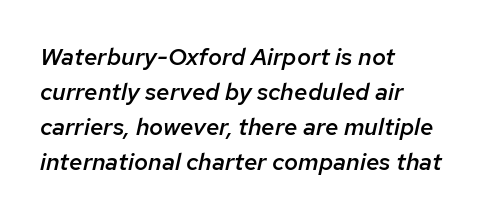
The image shows 24 px text type, italic (leaning right); set left-aligned, normal line spacing (1.46x), normal letter spacing, not underlined.
